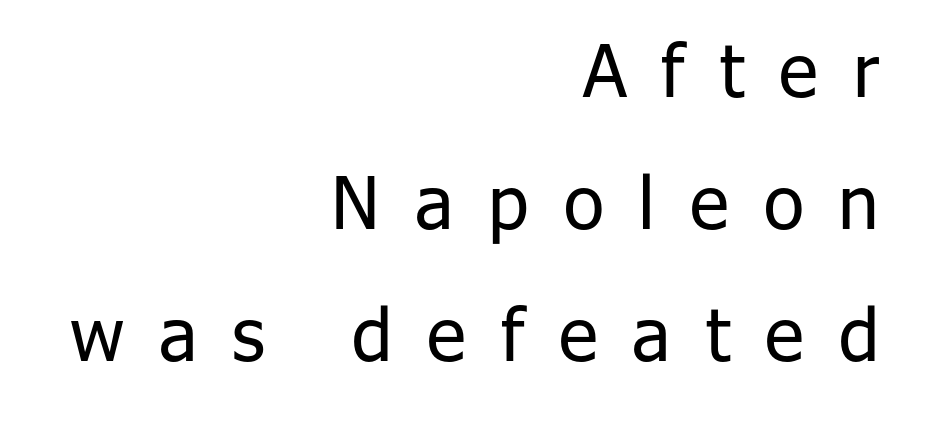
Q: Is the text bold? A: No.
Q: Is the text italic (slanted)? A: No, it is upright.
Q: Is the typeface a serif or a sans-serif typeface? A: Sans-serif.
Q: Is the text underlined? A: No.
Q: How is the paragraph aligned? A: Right-aligned.
Q: Is the spacing between letters normal or unusually wide? A: Unusually wide.
Q: Width (condensed, normal, or wide)? A: Normal.
Q: Stroke contrast? A: Low.
Q: x-height? A: Medium.
Q: Monospaced? A: No.
